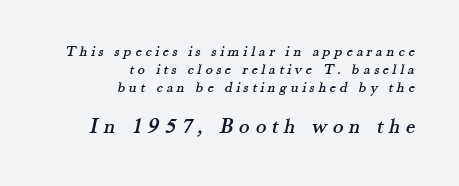
The image shows 22 px text type; set right-aligned, line spacing 1.19x, unusually wide letter spacing (+0.25 em), not underlined; the second (bottom) block is 1.47x larger.
